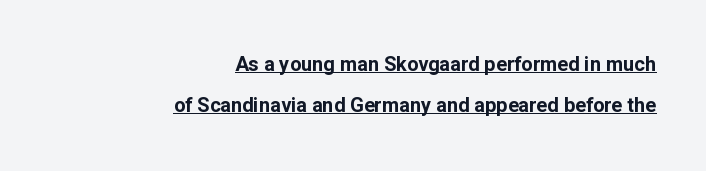
{"italic": "no", "bold": "yes", "underline": "yes", "align": "right", "line_spacing": "loose", "line_spacing_ratio": 2.03, "letter_spacing": "normal", "letter_spacing_em": 0.0, "glyph_px": 20}
